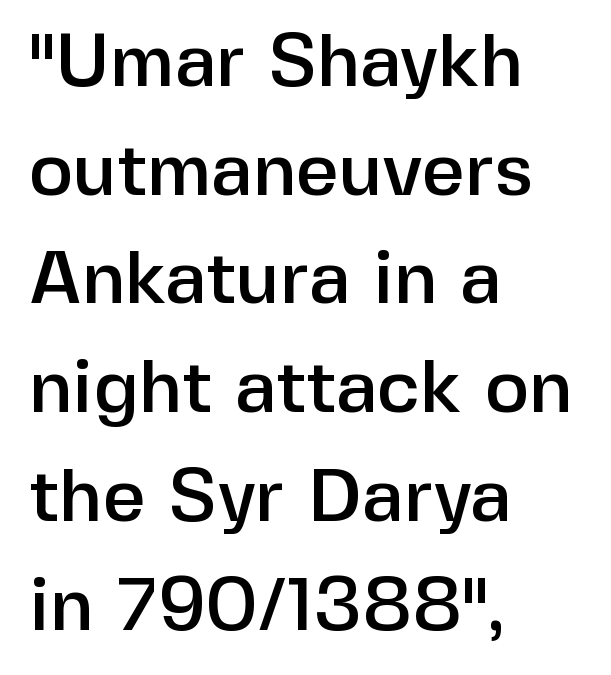
Q: Is the text italic (slanted)? A: No, it is upright.
Q: Is the typeface a serif or a sans-serif typeface? A: Sans-serif.
Q: Is the text underlined? A: No.
Q: How is the paragraph aligned? A: Left-aligned.
Q: Is the spacing between letters normal or unusually wide? A: Normal.
Q: Is the spacing between lines tight, normal or loose? A: Normal.
Q: Width (condensed, normal, or wide)? A: Normal.
Q: Stroke contrast? A: Low.
Q: x-height? A: Medium.
Q: Monospaced? A: No.
